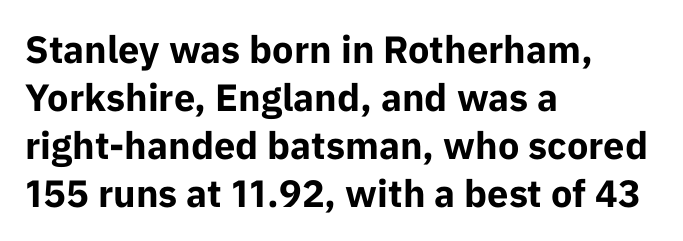
Q: Is the text bold? A: Yes.
Q: Is the text italic (slanted)? A: No, it is upright.
Q: Is the typeface a serif or a sans-serif typeface? A: Sans-serif.
Q: Is the text underlined? A: No.
Q: How is the paragraph aligned? A: Left-aligned.
Q: Is the spacing between letters normal or unusually wide? A: Normal.
Q: Is the spacing between lines tight, normal or loose? A: Normal.
Q: Width (condensed, normal, or wide)? A: Normal.
Q: Stroke contrast? A: Low.
Q: x-height? A: Medium.
Q: Monospaced? A: No.
